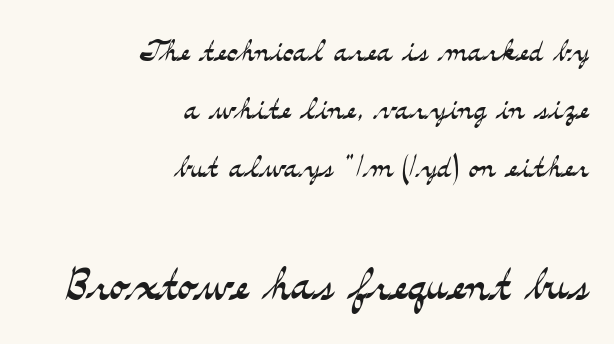
The typesetter chose a ragged-left arrangement here. Stroke terminals: seriffed. Look at the tracking — it's just the regular setting, nothing added. The strokes carry an ordinary text weight at most. Reading down the column, the eye jumps a familiar distance to each next line. Spacing verdict: proportional, widths tailored to each character.
